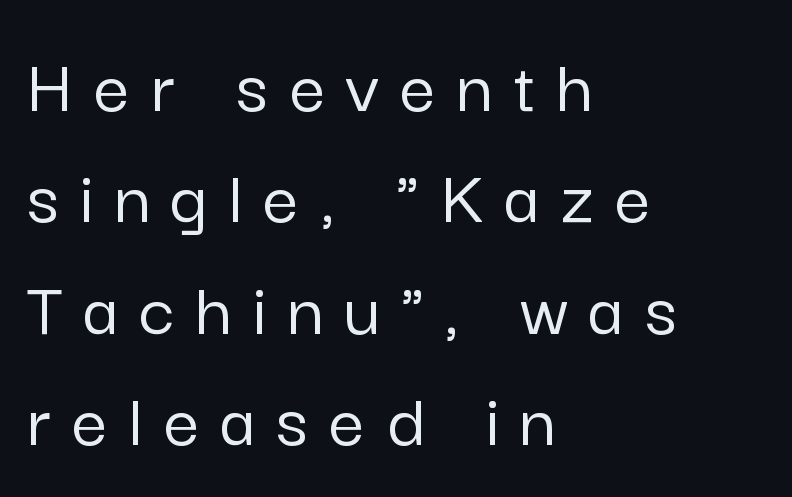
Character widths vary here, with narrow letters taking less room than wide ones. If you measured baseline to baseline, you'd find a middling distance. A classic flush-left, rag-right setting is used for this passage. The rendering inserts visible extra space after every character.
